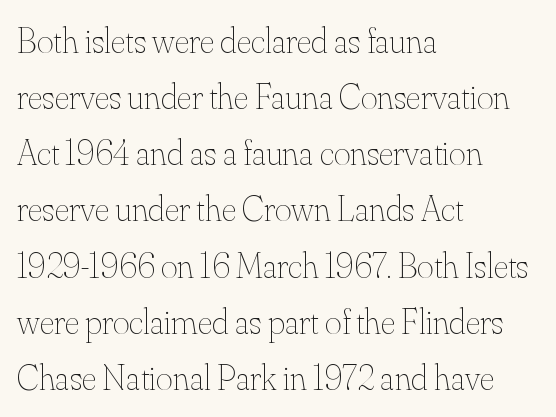
The image shows 36 px thin type, upright; set left-aligned, normal line spacing (1.56x), normal letter spacing, not underlined; medium stroke contrast and a small x-height.
